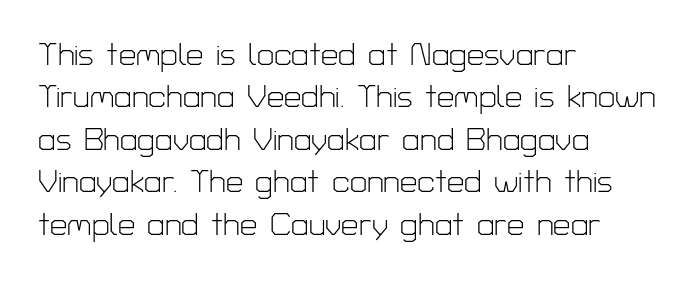
{"serif": "no", "italic": "no", "bold": "no", "weight": "light", "width": "normal", "stroke_contrast": "low", "x_height": "medium", "monospaced": "no", "underline": "no", "align": "left", "line_spacing": "normal", "line_spacing_ratio": 1.37, "letter_spacing": "normal", "letter_spacing_em": 0.0, "glyph_px": 31}
